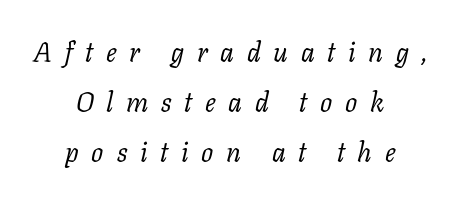
{"italic": "yes", "lean": "right", "slant_degrees": 11, "bold": "no", "underline": "no", "align": "center", "line_spacing_ratio": 1.86, "letter_spacing": "wide", "letter_spacing_em": 0.47, "glyph_px": 27}
